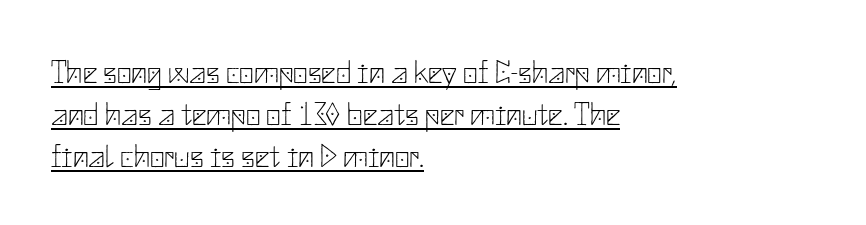
The image shows 32 px thin sans-serif type, upright; set left-aligned, normal line spacing (1.31x), normal letter spacing, underlined; low stroke contrast and a small x-height.
